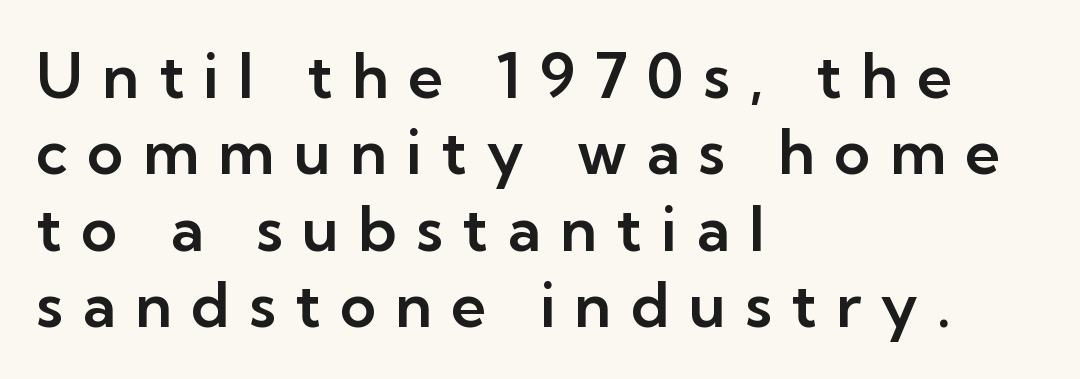
The image shows 62 px sans-serif type, upright; set left-aligned, line spacing 1.23x, unusually wide letter spacing (+0.31 em), not underlined; low stroke contrast and a medium x-height.
